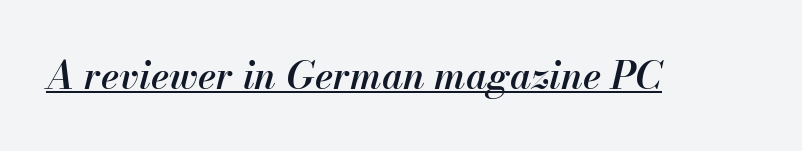
The image shows 38 px semibold type, italic (leaning right); set normal letter spacing, underlined; medium stroke contrast and a small x-height.
